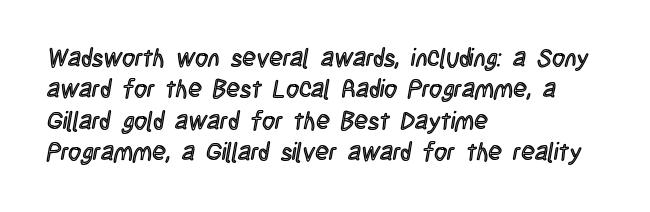
The image shows 25 px text type; set left-aligned, normal line spacing (1.26x), normal letter spacing, not underlined.
